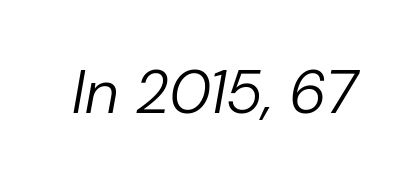
The image shows 61 px regular-weight type, italic (leaning right); set normal letter spacing, not underlined; low stroke contrast and a medium x-height.
